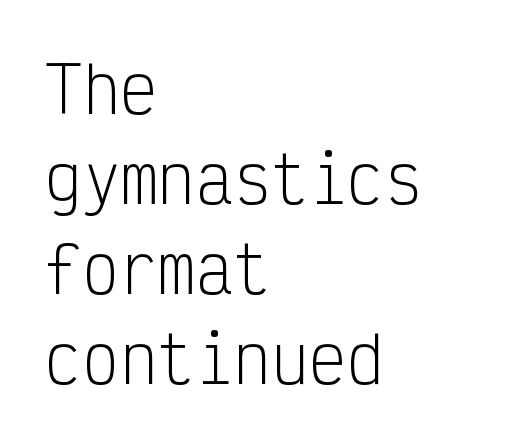
What stands out about the letter spacing? Nothing — it is the standard amount. These lines sit exactly where default settings would place them. You can tell it's not italic because the verticals are truly vertical. The glyphs are unaccompanied by any horizontal stroke below them. Look at the bottom of the vertical strokes: they stop flat, with no serifs. Every row of glyphs begins at an identical x-position on the left.
